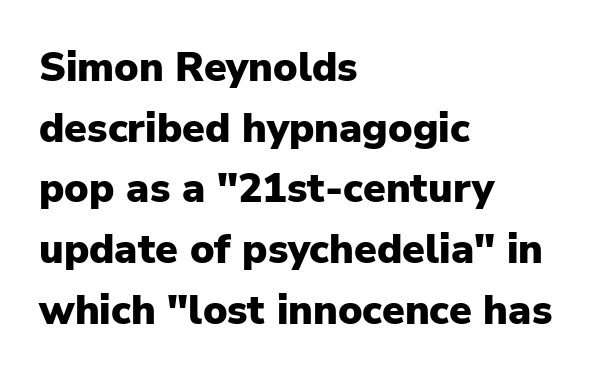
{"serif": "no", "italic": "no", "bold": "yes", "weight": "heavy", "width": "normal", "stroke_contrast": "low", "x_height": "medium", "monospaced": "no", "underline": "no", "align": "left", "line_spacing": "normal", "line_spacing_ratio": 1.48, "letter_spacing": "normal", "letter_spacing_em": 0.0, "glyph_px": 41}
